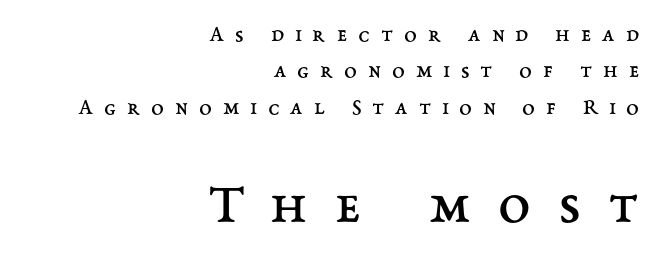
{"italic": "no", "bold": "no", "weight": "regular", "width": "normal", "stroke_contrast": "medium", "x_height": "medium", "monospaced": "no", "underline": "no", "align": "right", "line_spacing": "normal", "line_spacing_ratio": 1.58, "letter_spacing": "wide", "letter_spacing_em": 0.48, "larger_block": "second", "size_ratio": 2.52, "glyph_px": 58}
